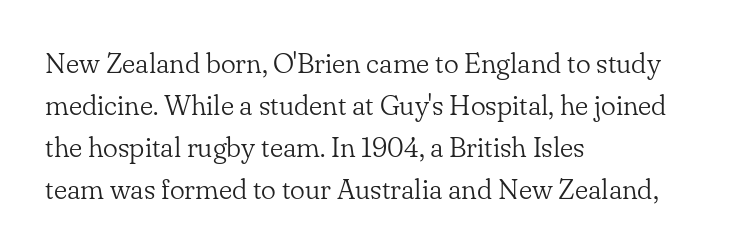
Q: Is the text bold? A: No.
Q: Is the text italic (slanted)? A: No, it is upright.
Q: Is the typeface a serif or a sans-serif typeface? A: Serif.
Q: Is the text underlined? A: No.
Q: How is the paragraph aligned? A: Left-aligned.
Q: Is the spacing between letters normal or unusually wide? A: Normal.
Q: Is the spacing between lines tight, normal or loose? A: Normal.
Q: Width (condensed, normal, or wide)? A: Normal.
Q: Stroke contrast? A: Low.
Q: x-height? A: Small.
Q: Monospaced? A: No.
